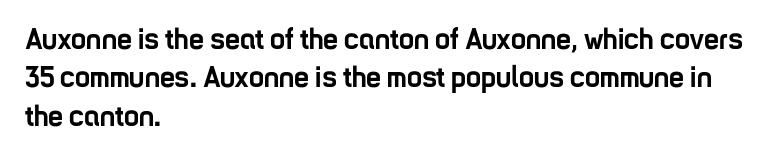
{"serif": "no", "italic": "no", "bold": "yes", "weight": "semibold", "width": "condensed", "stroke_contrast": "low", "x_height": "medium", "monospaced": "no", "underline": "no", "align": "left", "line_spacing": "normal", "line_spacing_ratio": 1.28, "letter_spacing": "normal", "letter_spacing_em": 0.0, "glyph_px": 30}
